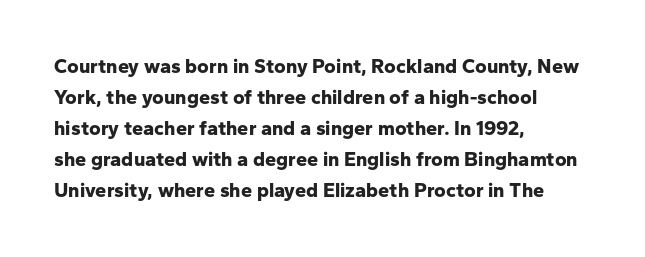
The image shows 20 px bold type, upright; set left-aligned, normal line spacing (1.55x), normal letter spacing, not underlined.
